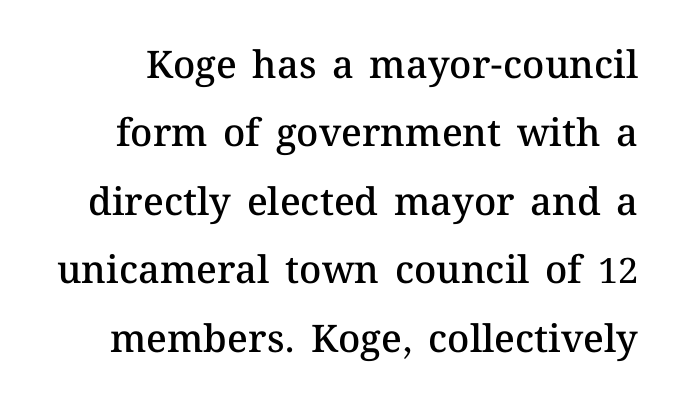
{"italic": "no", "bold": "semi", "weight": "semibold", "width": "normal", "stroke_contrast": "medium", "x_height": "medium", "monospaced": "no", "underline": "no", "line_spacing_ratio": 1.8, "letter_spacing": "normal", "letter_spacing_em": 0.0, "glyph_px": 38}
